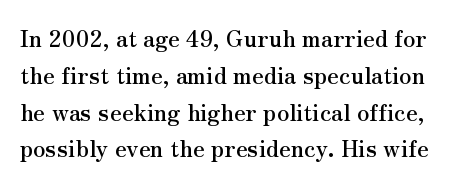
The image shows 23 px text type, upright; set normal line spacing (1.6x), normal letter spacing, not underlined.
